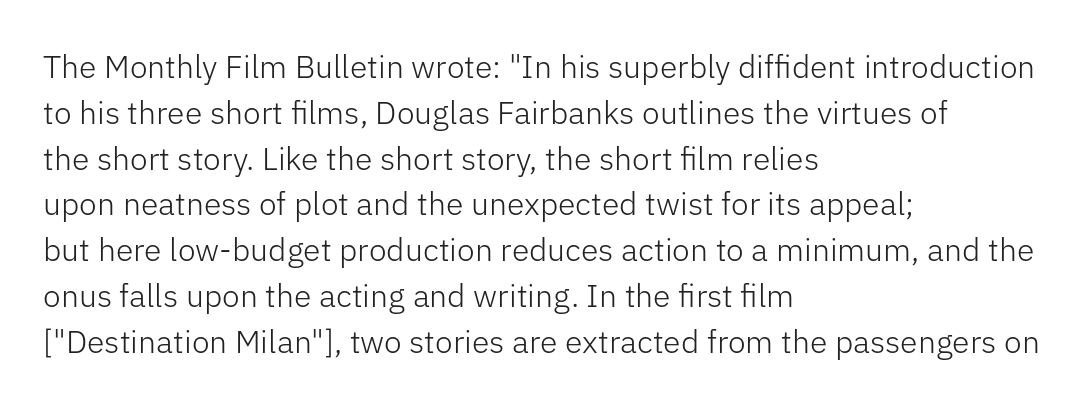
{"serif": "no", "italic": "no", "bold": "no", "weight": "light", "width": "normal", "stroke_contrast": "low", "x_height": "medium", "monospaced": "no", "underline": "no", "align": "left", "line_spacing": "normal", "line_spacing_ratio": 1.43, "letter_spacing": "normal", "letter_spacing_em": 0.0, "glyph_px": 32}
